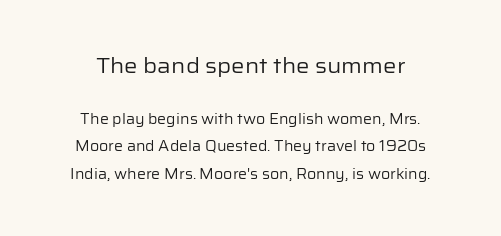
{"italic": "no", "bold": "no", "underline": "no", "align": "center", "line_spacing": "loose", "line_spacing_ratio": 1.99, "letter_spacing": "normal", "letter_spacing_em": 0.0, "larger_block": "first", "size_ratio": 1.5, "glyph_px": 21}
